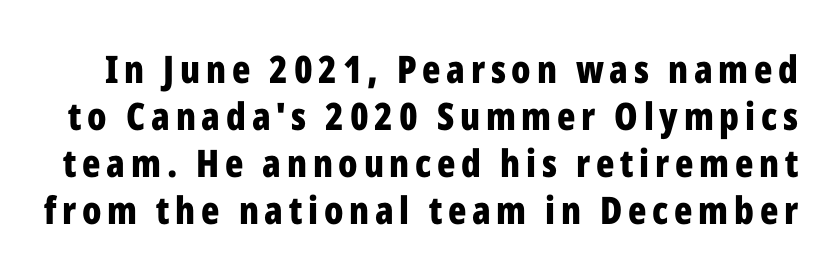
{"serif": "no", "italic": "no", "bold": "yes", "weight": "bold", "width": "condensed", "stroke_contrast": "low", "x_height": "medium", "monospaced": "no", "underline": "no", "line_spacing_ratio": 1.24, "glyph_px": 38}
